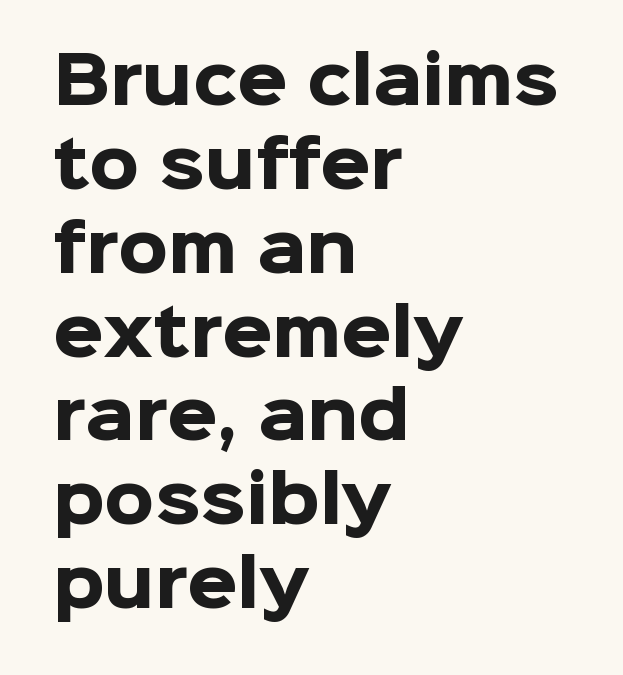
The image shows 64 px heavy sans-serif type, upright; set left-aligned, normal line spacing (1.31x), normal letter spacing, not underlined; low stroke contrast and a medium x-height.
